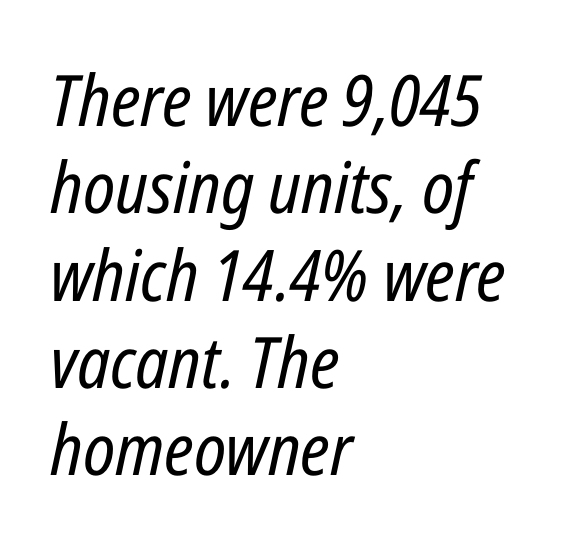
The image shows 71 px regular-weight, condensed type, italic (leaning right); set left-aligned, line spacing 1.23x, normal letter spacing, not underlined; low stroke contrast and a medium x-height.
